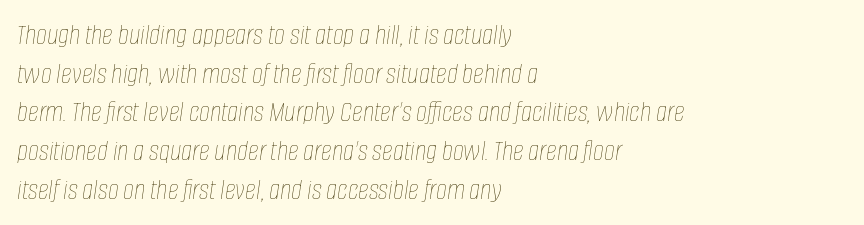
{"italic": "yes", "lean": "right", "slant_degrees": 8, "bold": "no", "weight": "thin", "width": "condensed", "stroke_contrast": "low", "x_height": "large", "monospaced": "no", "underline": "no", "align": "left", "line_spacing": "normal", "line_spacing_ratio": 1.29, "letter_spacing": "normal", "letter_spacing_em": 0.0, "glyph_px": 30}
